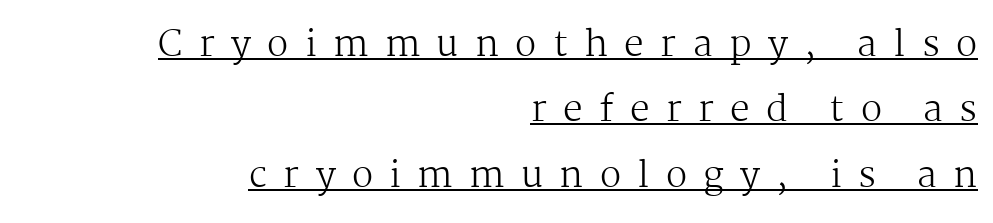
{"serif": "yes", "italic": "no", "bold": "no", "weight": "regular", "width": "normal", "stroke_contrast": "medium", "x_height": "medium", "monospaced": "no", "underline": "yes", "align": "right", "line_spacing_ratio": 1.87, "letter_spacing": "wide", "letter_spacing_em": 0.47, "glyph_px": 35}
